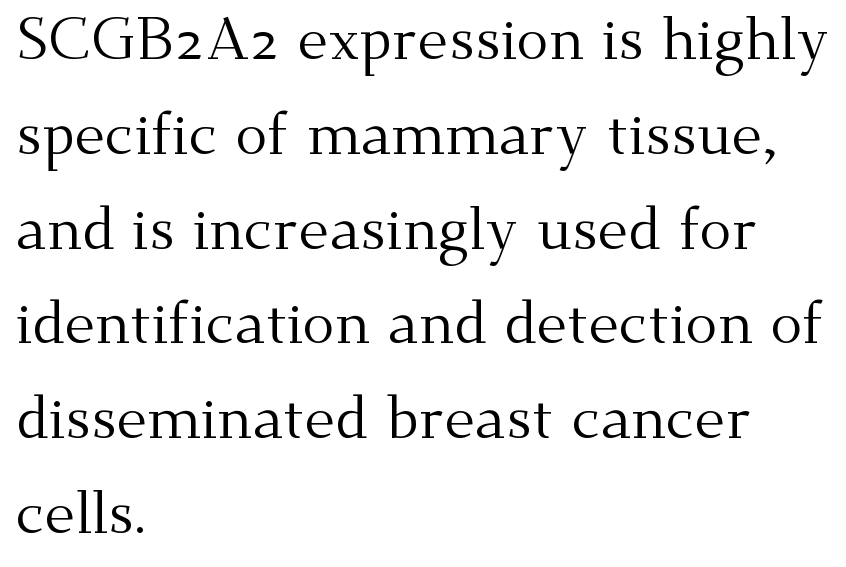
The image shows 60 px regular-weight serif type, upright; set left-aligned, normal line spacing (1.58x), normal letter spacing, not underlined; medium stroke contrast and a small x-height.
